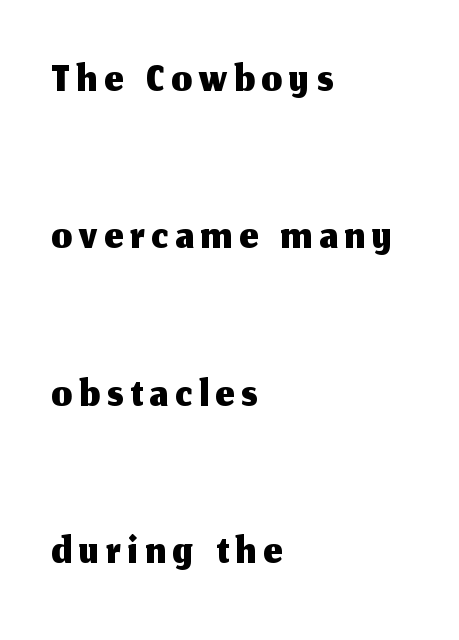
{"serif": "no", "italic": "no", "width": "normal", "stroke_contrast": "medium", "x_height": "medium", "monospaced": "no", "underline": "no", "align": "left", "line_spacing": "loose", "line_spacing_ratio": 2.42, "glyph_px": 65}
